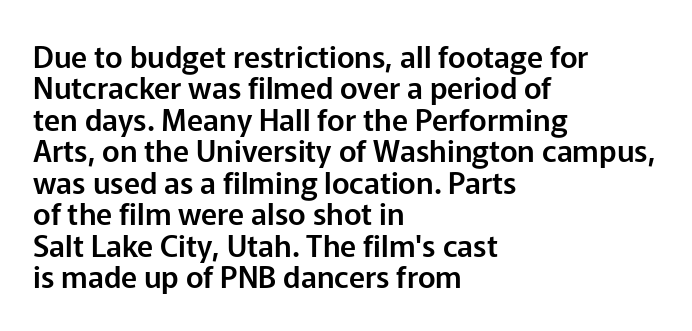
Q: Is the text italic (slanted)? A: No, it is upright.
Q: Is the typeface a serif or a sans-serif typeface? A: Sans-serif.
Q: Is the text underlined? A: No.
Q: How is the paragraph aligned? A: Left-aligned.
Q: Is the spacing between letters normal or unusually wide? A: Normal.
Q: Is the spacing between lines tight, normal or loose? A: Tight.
Q: Width (condensed, normal, or wide)? A: Normal.
Q: Stroke contrast? A: Low.
Q: x-height? A: Medium.
Q: Monospaced? A: No.
